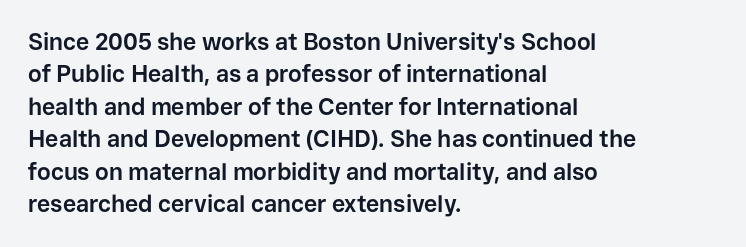
Q: Is the text bold? A: Yes.
Q: Is the text italic (slanted)? A: No, it is upright.
Q: Is the text underlined? A: No.
Q: How is the paragraph aligned? A: Left-aligned.
Q: Is the spacing between letters normal or unusually wide? A: Normal.
Q: Is the spacing between lines tight, normal or loose? A: Normal.
